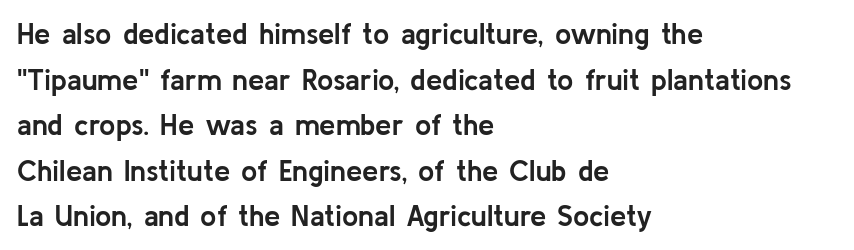
Q: Is the text bold? A: Yes.
Q: Is the text italic (slanted)? A: No, it is upright.
Q: Is the typeface a serif or a sans-serif typeface? A: Sans-serif.
Q: Is the text underlined? A: No.
Q: How is the paragraph aligned? A: Left-aligned.
Q: Is the spacing between letters normal or unusually wide? A: Normal.
Q: Is the spacing between lines tight, normal or loose? A: Normal.
Q: Width (condensed, normal, or wide)? A: Normal.
Q: Stroke contrast? A: Low.
Q: x-height? A: Medium.
Q: Monospaced? A: No.
